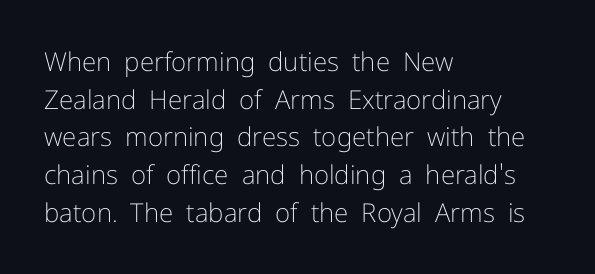
Q: Is the text bold? A: No.
Q: Is the text italic (slanted)? A: No, it is upright.
Q: Is the text underlined? A: No.
Q: How is the paragraph aligned? A: Left-aligned.
Q: Is the spacing between letters normal or unusually wide? A: Normal.
Q: Is the spacing between lines tight, normal or loose? A: Normal.
